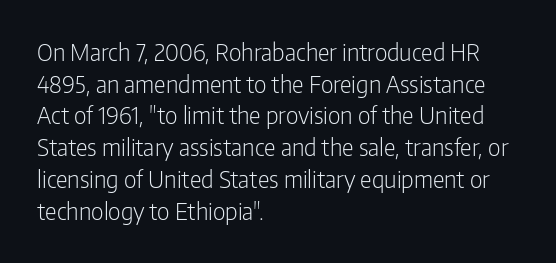
Q: Is the text bold? A: No.
Q: Is the text italic (slanted)? A: No, it is upright.
Q: Is the text underlined? A: No.
Q: How is the paragraph aligned? A: Left-aligned.
Q: Is the spacing between letters normal or unusually wide? A: Normal.
Q: Is the spacing between lines tight, normal or loose? A: Normal.
